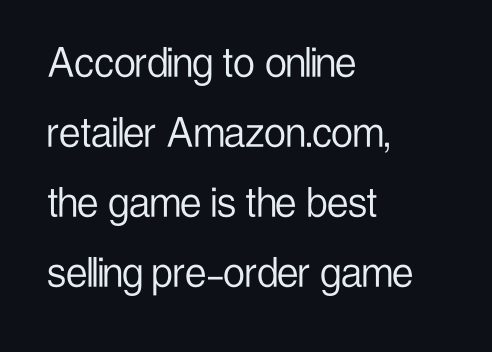
Is the letter spacing exaggerated? No — it looks like the ordinary default. These lines sit exactly where default settings would place them. These lines are composed in type without serifs. Every character sits straight up, as roman type does. Horizontal alignment here is leftward, the default for most running prose. Underline: absent.
